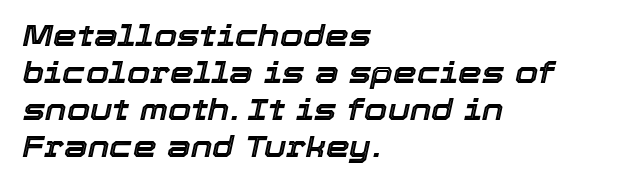
The passage shown leans; its letterforms are oblique. The paragraph has a hard left edge and a soft right edge. Proportional: the letters do not fall into vertical columns. Descender tails drop into unmarked territory. These lines keep a tight, regular rhythm from letter to letter.
